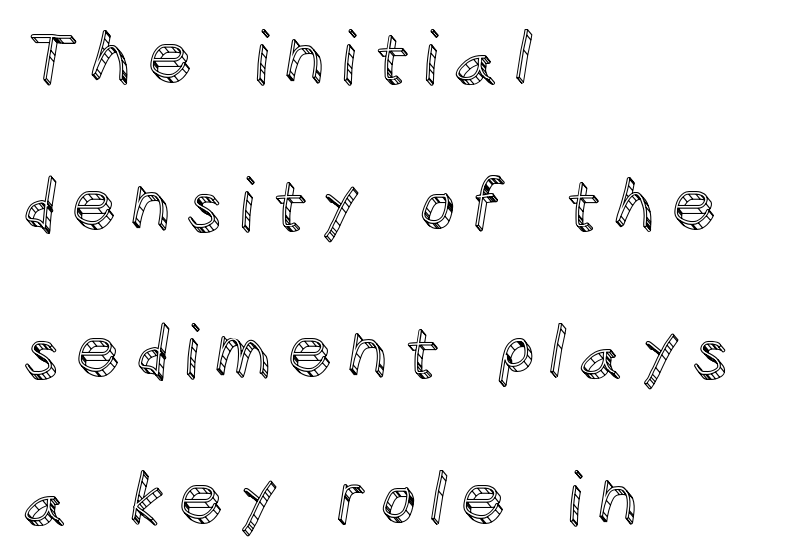
Q: Is the text italic (slanted)? A: Yes.
Q: Is the text underlined? A: No.
Q: How is the paragraph aligned? A: Left-aligned.
Q: Is the spacing between letters normal or unusually wide? A: Unusually wide.
Q: Is the spacing between lines tight, normal or loose? A: Loose.
Q: Width (condensed, normal, or wide)? A: Normal.
Q: x-height? A: Large.
Q: Monospaced? A: No.
